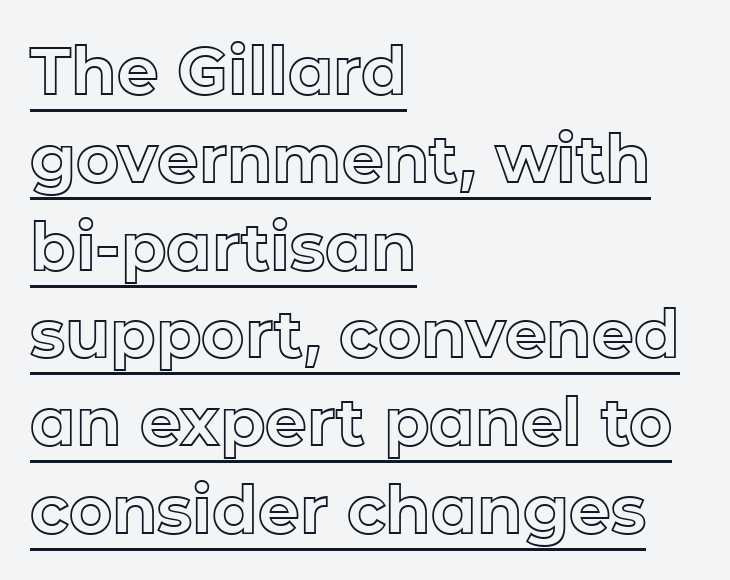
Q: Is the text italic (slanted)? A: No, it is upright.
Q: Is the text underlined? A: Yes.
Q: How is the paragraph aligned? A: Left-aligned.
Q: Is the spacing between letters normal or unusually wide? A: Normal.
Q: Is the spacing between lines tight, normal or loose? A: Normal.
Q: Width (condensed, normal, or wide)? A: Normal.
Q: x-height? A: Medium.
Q: Monospaced? A: No.
